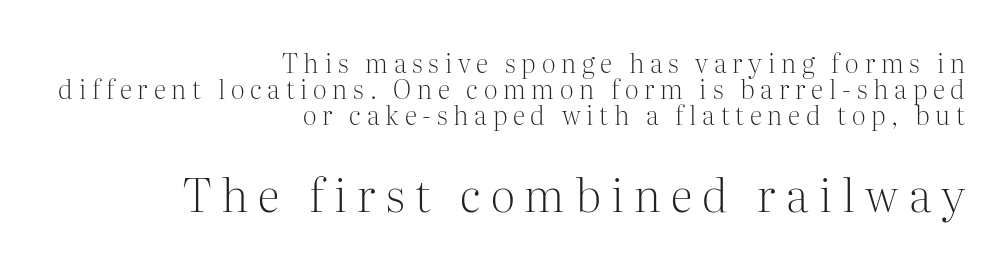
Q: Is the text bold? A: No.
Q: Is the text italic (slanted)? A: No, it is upright.
Q: Is the typeface a serif or a sans-serif typeface? A: Serif.
Q: Is the text underlined? A: No.
Q: How is the paragraph aligned? A: Right-aligned.
Q: Is the spacing between letters normal or unusually wide? A: Unusually wide.
Q: Is the spacing between lines tight, normal or loose? A: Tight.
Q: Which block of text is set in a larger size, the first (top) or the second (bottom)? A: The second (bottom) one.
Q: Width (condensed, normal, or wide)? A: Normal.
Q: Stroke contrast? A: Medium.
Q: x-height? A: Medium.
Q: Monospaced? A: No.
